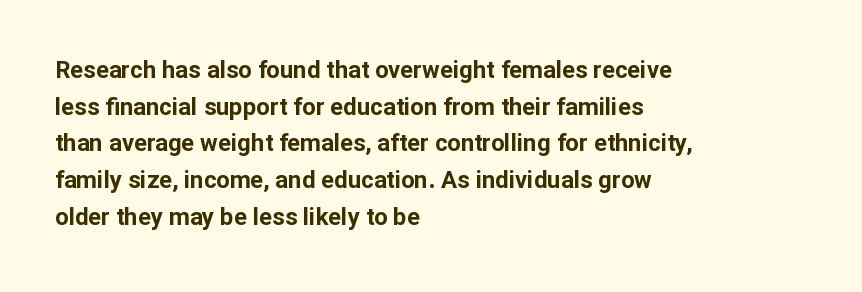
Q: Is the text bold? A: Yes.
Q: Is the text italic (slanted)? A: No, it is upright.
Q: Is the text underlined? A: No.
Q: How is the paragraph aligned? A: Left-aligned.
Q: Is the spacing between letters normal or unusually wide? A: Normal.
Q: Is the spacing between lines tight, normal or loose? A: Normal.
